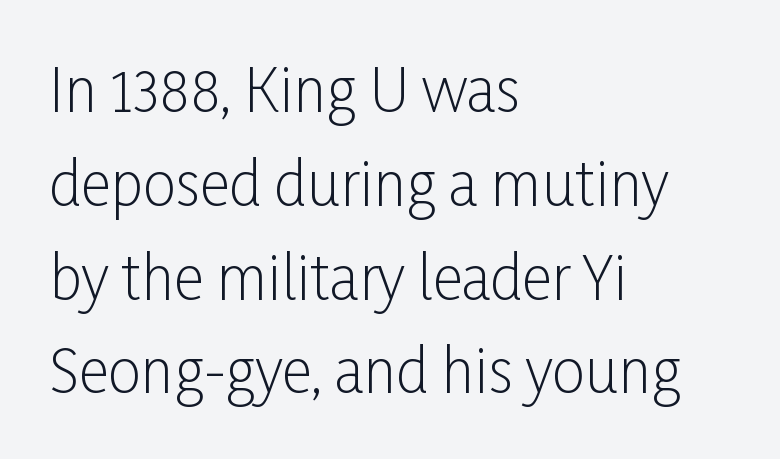
{"serif": "no", "italic": "no", "bold": "no", "weight": "light", "width": "condensed", "stroke_contrast": "low", "x_height": "medium", "monospaced": "no", "underline": "no", "align": "left", "line_spacing": "normal", "line_spacing_ratio": 1.59, "letter_spacing": "normal", "letter_spacing_em": 0.0, "glyph_px": 59}
